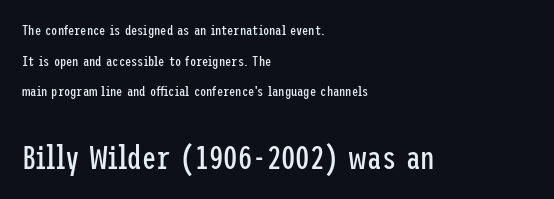
Q: Is the text bold? A: No.
Q: Is the text italic (slanted)? A: No, it is upright.
Q: Is the typeface a serif or a sans-serif typeface? A: Sans-serif.
Q: Is the text underlined? A: No.
Q: How is the paragraph aligned? A: Left-aligned.
Q: Is the spacing between letters normal or unusually wide? A: Normal.
Q: Is the spacing between lines tight, normal or loose? A: Loose.
Q: Which block of text is set in a larger size, the first (top) or the second (bottom)? A: The second (bottom) one.
Q: Width (condensed, normal, or wide)? A: Condensed.
Q: Stroke contrast? A: Low.
Q: x-height? A: Medium.
